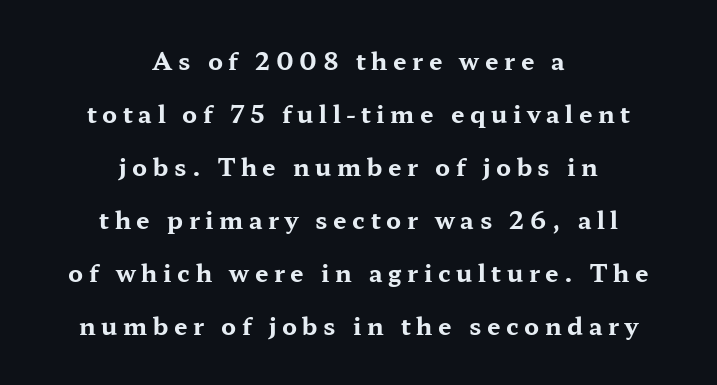
Every letter is thick-stroked: bold, no question. This rendering widens character spacing well past its baseline value. Every row of glyphs is offset so its center matches the block's center. The glyphs are unaccompanied by any horizontal stroke below them.
